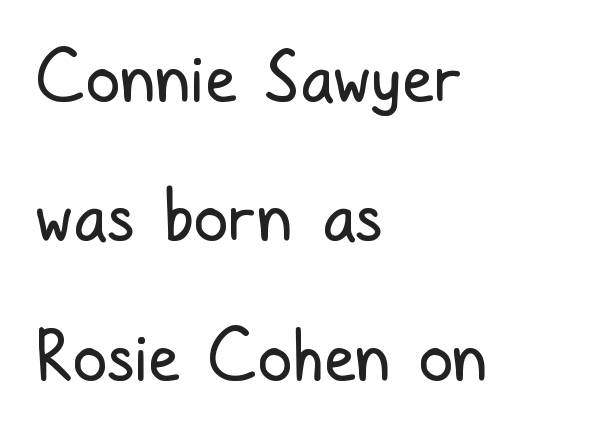
{"serif": "no", "italic": "no", "bold": "no", "weight": "regular", "width": "condensed", "stroke_contrast": "low", "x_height": "medium", "monospaced": "no", "underline": "no", "align": "left", "line_spacing": "loose", "line_spacing_ratio": 1.99, "letter_spacing": "normal", "letter_spacing_em": 0.0, "glyph_px": 70}
